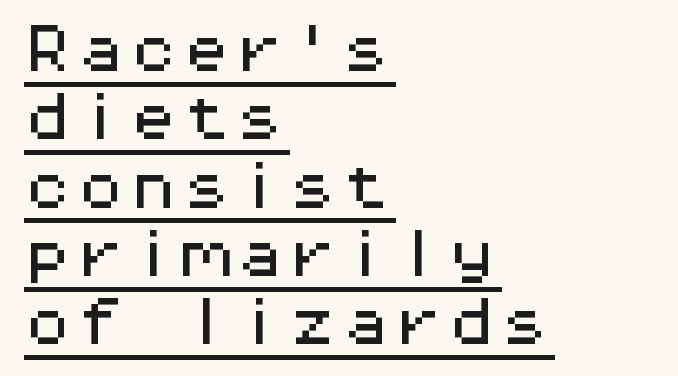
{"serif": "no", "italic": "no", "width": "wide", "stroke_contrast": "medium", "x_height": "medium", "monospaced": "yes", "underline": "yes", "align": "left", "line_spacing": "normal", "line_spacing_ratio": 1.29, "letter_spacing": "normal", "letter_spacing_em": 0.0, "glyph_px": 53}
